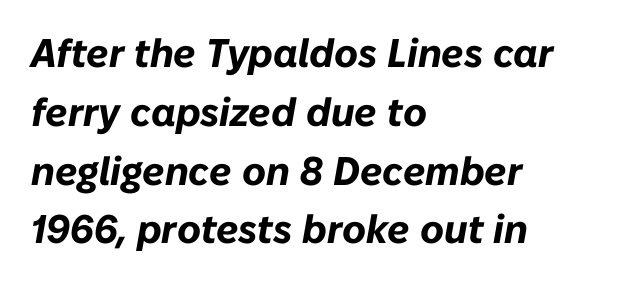
The paragraph has a hard left edge and a soft right edge. The specimen omits any rule beneath the text block's lines. Slant detected: the letters are inclined. The space between consecutive lines is moderate.
